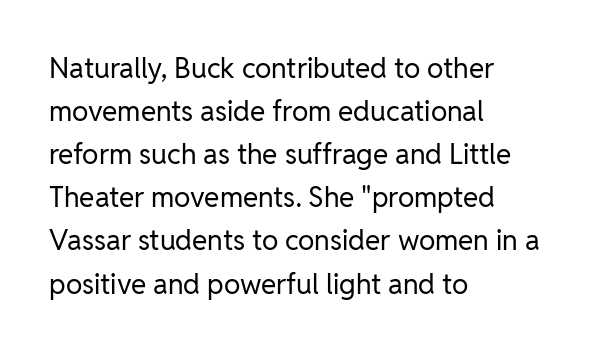
The image shows 28 px regular-weight sans-serif type, upright; set left-aligned, normal line spacing (1.54x), normal letter spacing, not underlined; low stroke contrast and a medium x-height.
